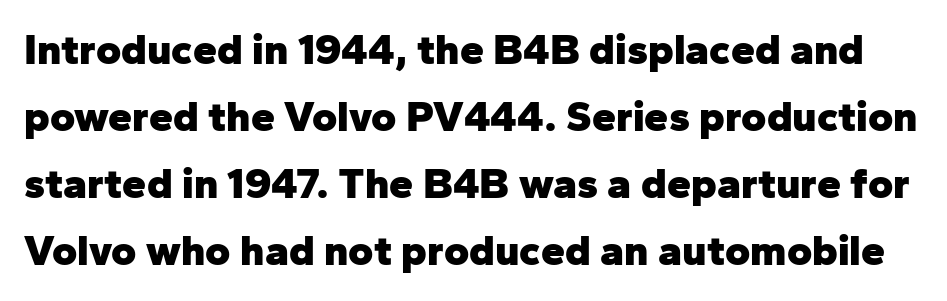
Q: Is the text bold? A: Yes.
Q: Is the text italic (slanted)? A: No, it is upright.
Q: Is the typeface a serif or a sans-serif typeface? A: Sans-serif.
Q: Is the text underlined? A: No.
Q: Is the spacing between letters normal or unusually wide? A: Normal.
Q: Is the spacing between lines tight, normal or loose? A: Normal.
Q: Width (condensed, normal, or wide)? A: Normal.
Q: Stroke contrast? A: Low.
Q: x-height? A: Medium.
Q: Monospaced? A: No.
